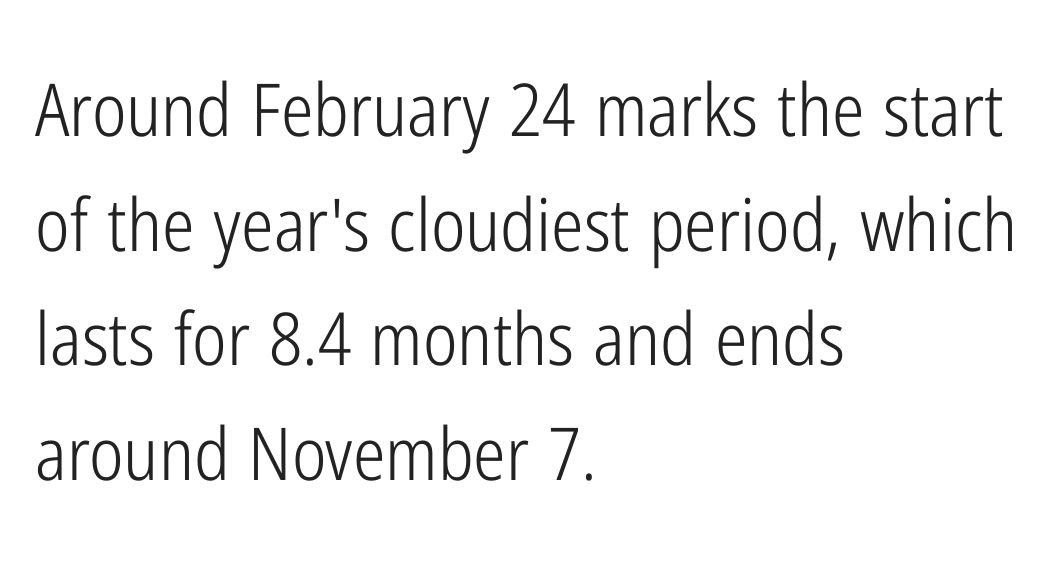
{"serif": "no", "italic": "no", "bold": "no", "weight": "light", "width": "condensed", "stroke_contrast": "low", "x_height": "medium", "monospaced": "no", "underline": "no", "align": "left", "line_spacing": "normal", "line_spacing_ratio": 1.57, "letter_spacing": "normal", "letter_spacing_em": 0.0, "glyph_px": 73}
